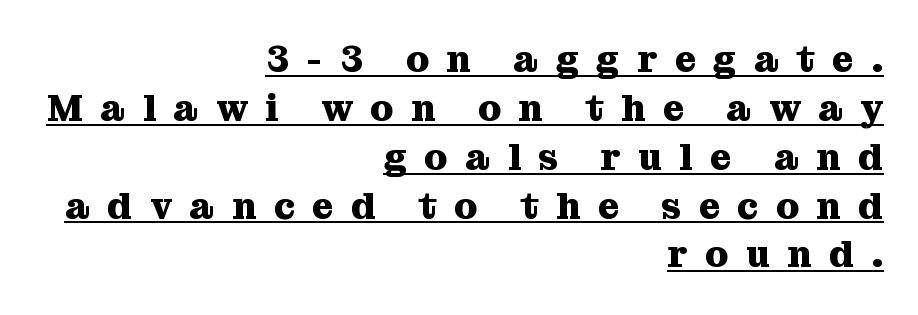
The gaps between neighbouring characters are conspicuously large. Serif or sans? Serif — the stroke terminals have little feet. The face used here is proportionally spaced, like ordinary book or web type. Pretty heavy lettering here — definitely bold.
